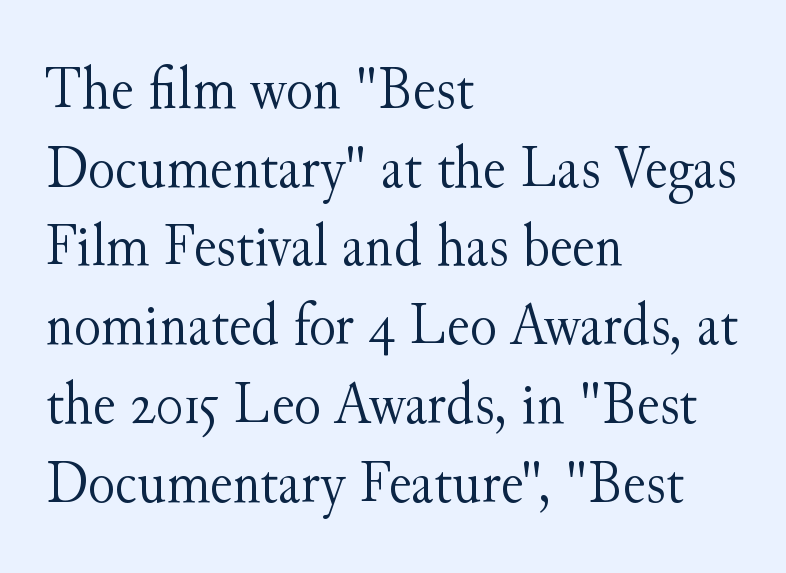
The image shows 62 px light serif type, upright; set left-aligned, normal line spacing (1.27x), normal letter spacing, not underlined; medium stroke contrast and a small x-height.
